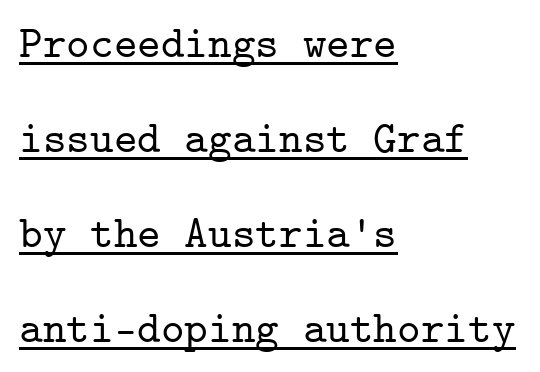
{"serif": "yes", "italic": "no", "width": "normal", "stroke_contrast": "low", "x_height": "medium", "monospaced": "yes", "underline": "yes", "align": "left", "line_spacing": "loose", "line_spacing_ratio": 2.11, "letter_spacing": "normal", "letter_spacing_em": 0.0, "glyph_px": 45}
